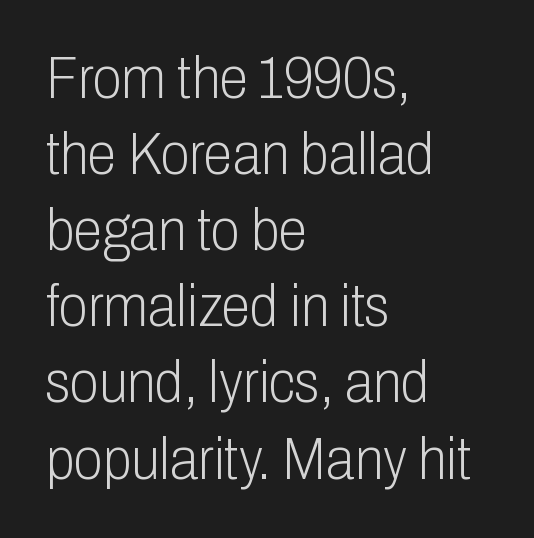
The image shows 59 px light, condensed sans-serif type, upright; set left-aligned, normal line spacing (1.29x), normal letter spacing, not underlined; low stroke contrast and a medium x-height.
